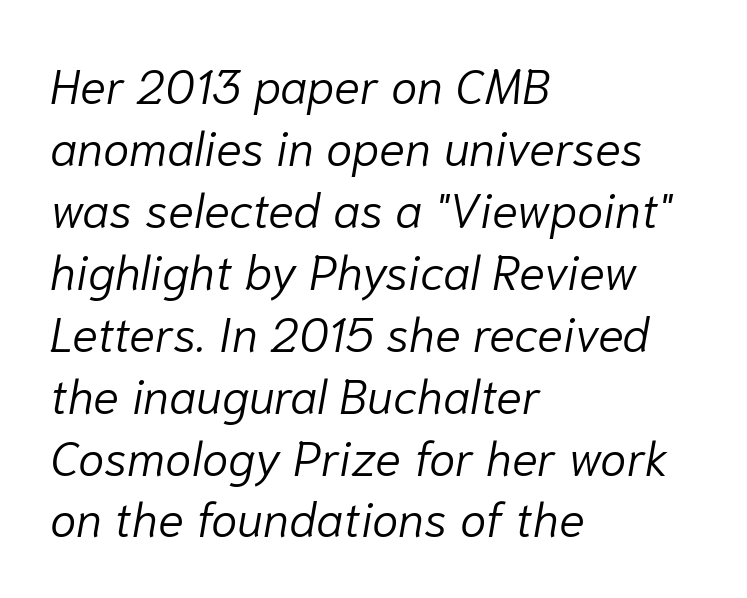
Is this a fixed-width face? No — the glyphs have proportional, varying widths. One-word summary of the alignment: left. Evenly set lines give the paragraph a standard silhouette. Any mark beneath the type? The region is blank.
